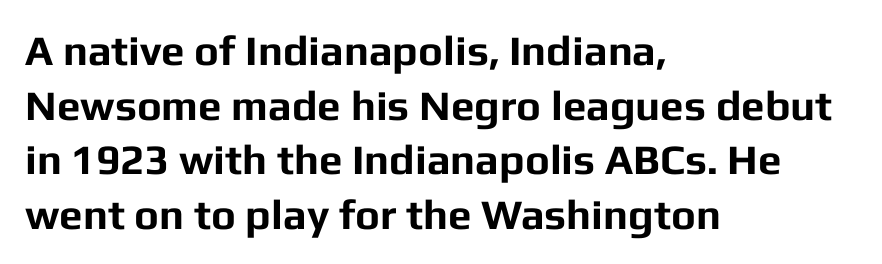
Q: Is the text bold? A: Yes.
Q: Is the text italic (slanted)? A: No, it is upright.
Q: Is the typeface a serif or a sans-serif typeface? A: Sans-serif.
Q: Is the text underlined? A: No.
Q: How is the paragraph aligned? A: Left-aligned.
Q: Is the spacing between letters normal or unusually wide? A: Normal.
Q: Is the spacing between lines tight, normal or loose? A: Normal.
Q: Width (condensed, normal, or wide)? A: Normal.
Q: Stroke contrast? A: Low.
Q: x-height? A: Medium.
Q: Monospaced? A: No.
